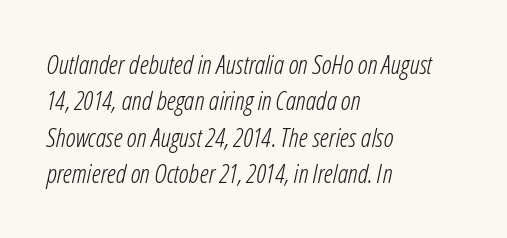
Q: Is the text bold? A: No.
Q: Is the text italic (slanted)? A: Yes, it leans right by about 12 degrees.
Q: Is the text underlined? A: No.
Q: How is the paragraph aligned? A: Left-aligned.
Q: Is the spacing between letters normal or unusually wide? A: Normal.
Q: Is the spacing between lines tight, normal or loose? A: Normal.
